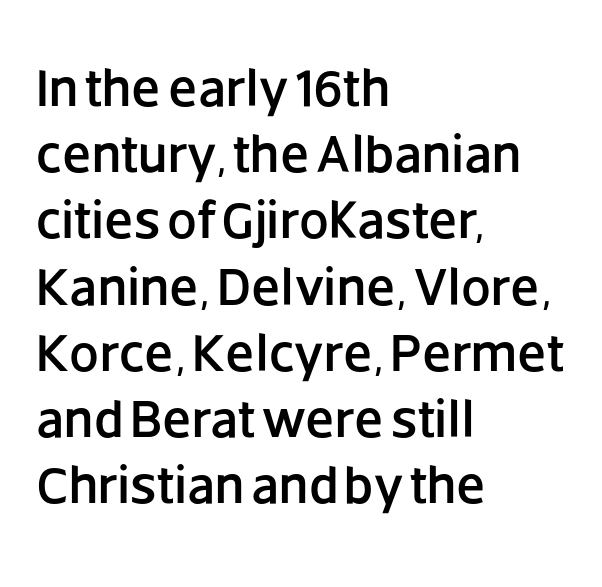
The image shows 53 px sans-serif type, upright; set left-aligned, normal line spacing (1.25x), normal letter spacing, not underlined; low stroke contrast and a large x-height.
